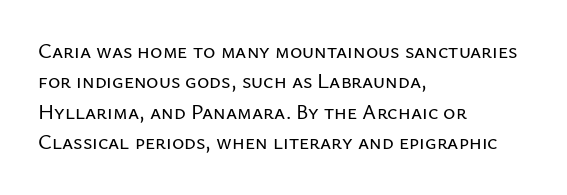
{"italic": "no", "underline": "no", "align": "left", "line_spacing": "normal", "line_spacing_ratio": 1.45, "letter_spacing": "normal", "letter_spacing_em": 0.0, "glyph_px": 21}
